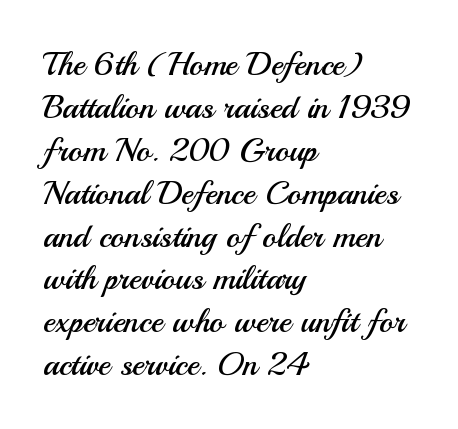
{"serif": "no", "bold": "no", "weight": "regular", "width": "normal", "stroke_contrast": "medium", "x_height": "small", "monospaced": "no", "underline": "no", "align": "left", "line_spacing": "normal", "line_spacing_ratio": 1.3, "letter_spacing": "normal", "letter_spacing_em": 0.0, "glyph_px": 33}
